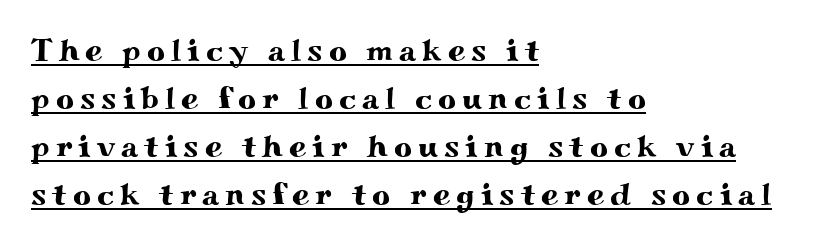
Q: Is the text italic (slanted)? A: No, it is upright.
Q: Is the typeface a serif or a sans-serif typeface? A: Serif.
Q: Is the text underlined? A: Yes.
Q: How is the paragraph aligned? A: Left-aligned.
Q: Is the spacing between letters normal or unusually wide? A: Unusually wide.
Q: Is the spacing between lines tight, normal or loose? A: Normal.
Q: Width (condensed, normal, or wide)? A: Wide.
Q: Stroke contrast? A: Medium.
Q: x-height? A: Small.
Q: Monospaced? A: No.
